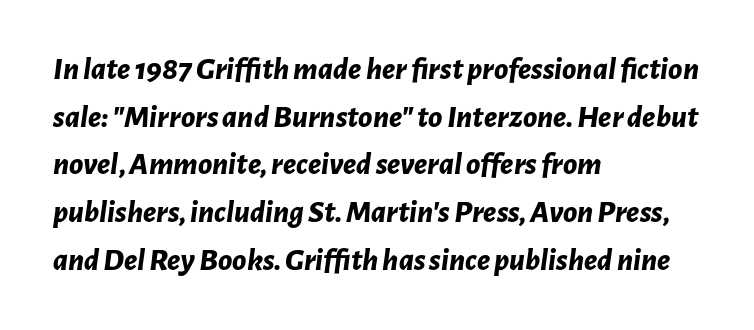
The image shows 32 px bold type, italic (leaning right); set left-aligned, normal line spacing (1.49x), normal letter spacing, not underlined; low stroke contrast and a medium x-height.
